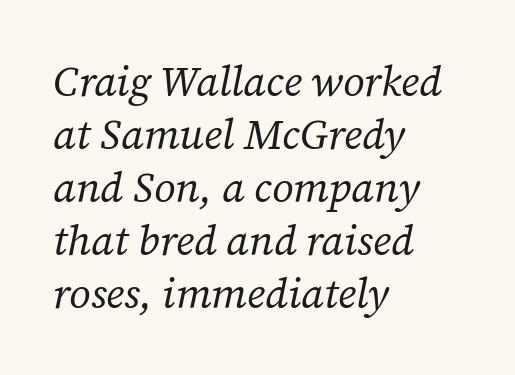
Here the designer chose a conventional face with non-uniform glyph widths. To sum up the face: it has serifs. Does the lettering tilt? It does — this is italic. Bold? No — there's no thickening of the strokes. The space directly below the letters is spotless.
